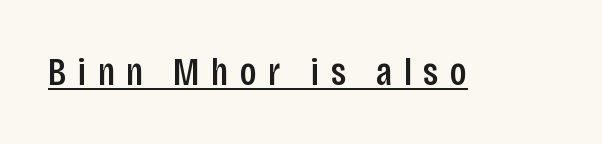
{"serif": "no", "italic": "no", "width": "condensed", "stroke_contrast": "low", "x_height": "large", "monospaced": "no", "underline": "yes", "letter_spacing": "wide", "letter_spacing_em": 0.29, "glyph_px": 39}
